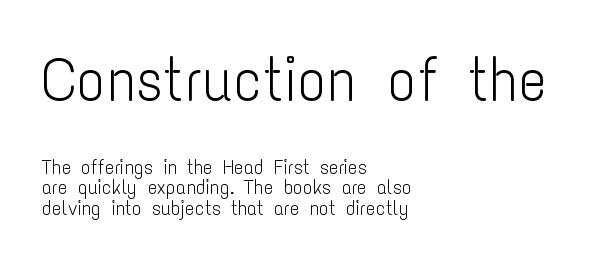
The image shows 61 px light, condensed sans-serif type, upright; set left-aligned, tight line spacing (1.03x), normal letter spacing, not underlined; the first (top) block is 3.05x larger; low stroke contrast and a medium x-height.
